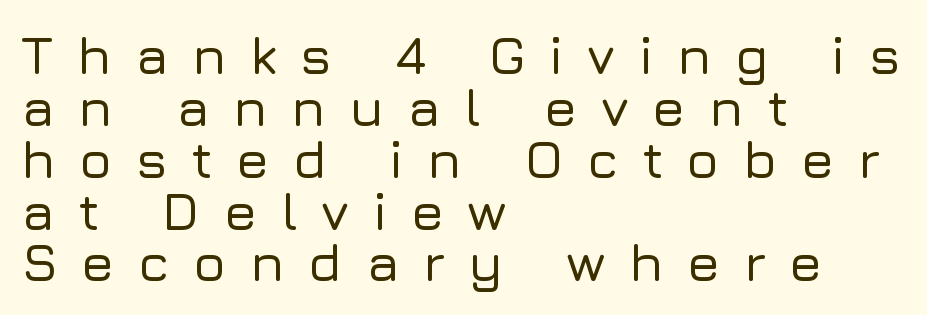
{"serif": "no", "italic": "no", "width": "normal", "stroke_contrast": "low", "x_height": "medium", "monospaced": "no", "underline": "no", "align": "left", "line_spacing": "tight", "line_spacing_ratio": 0.96, "letter_spacing": "wide", "letter_spacing_em": 0.43, "glyph_px": 54}
